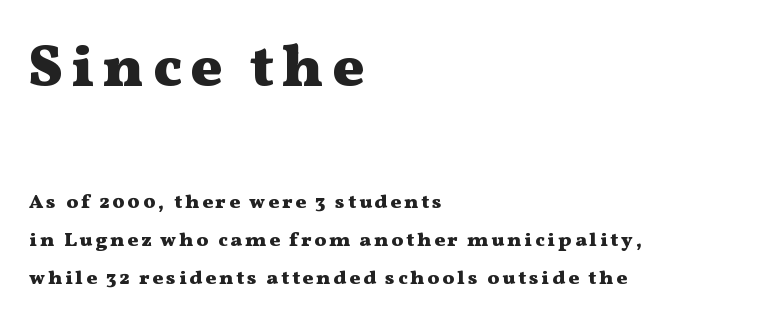
The image shows 59 px heavy, wide serif type, upright; set left-aligned, loose line spacing (1.9x), not underlined; the first (top) block is 2.95x larger; medium stroke contrast and a medium x-height.
